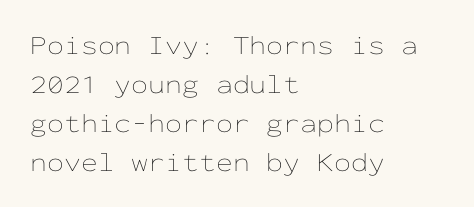
The image shows 27 px text type, upright; set left-aligned, normal line spacing (1.44x), normal letter spacing, not underlined.
